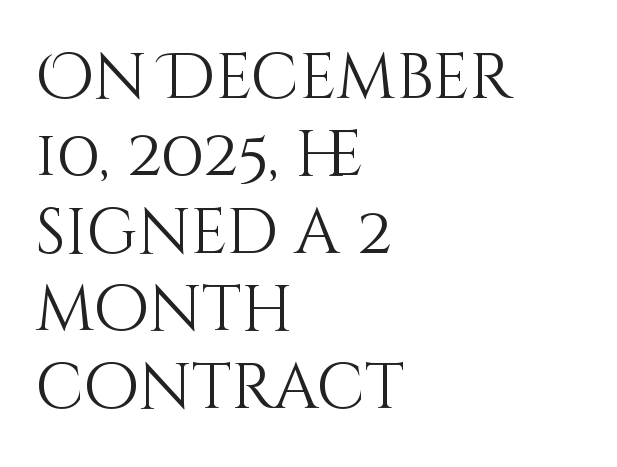
Q: Is the text bold? A: No.
Q: Is the text italic (slanted)? A: No, it is upright.
Q: Is the text underlined? A: No.
Q: How is the paragraph aligned? A: Left-aligned.
Q: Is the spacing between letters normal or unusually wide? A: Normal.
Q: Width (condensed, normal, or wide)? A: Normal.
Q: Stroke contrast? A: Medium.
Q: x-height? A: Large.
Q: Monospaced? A: No.
